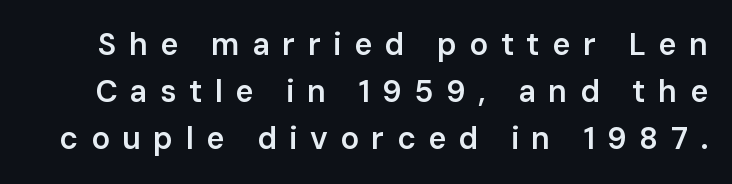
I'd call this a sans setting — the letters go barefoot. The space beneath each line is pristine and unruled. Here the designer chose a conventional face with non-uniform glyph widths. Semibold letterforms, between regular and bold.
